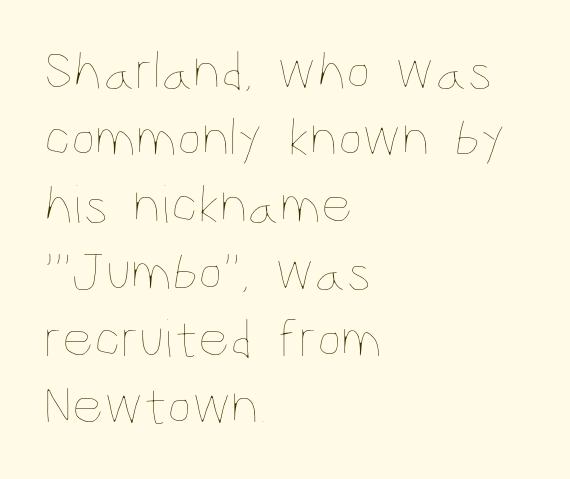
Q: Is the text bold? A: No.
Q: Is the text italic (slanted)? A: No, it is upright.
Q: Is the text underlined? A: No.
Q: How is the paragraph aligned? A: Left-aligned.
Q: Is the spacing between letters normal or unusually wide? A: Normal.
Q: Width (condensed, normal, or wide)? A: Condensed.
Q: Stroke contrast? A: Low.
Q: x-height? A: Large.
Q: Monospaced? A: No.
